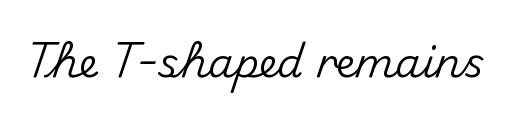
The image shows 41 px sans-serif type; set normal letter spacing, not underlined; medium stroke contrast and a small x-height.
